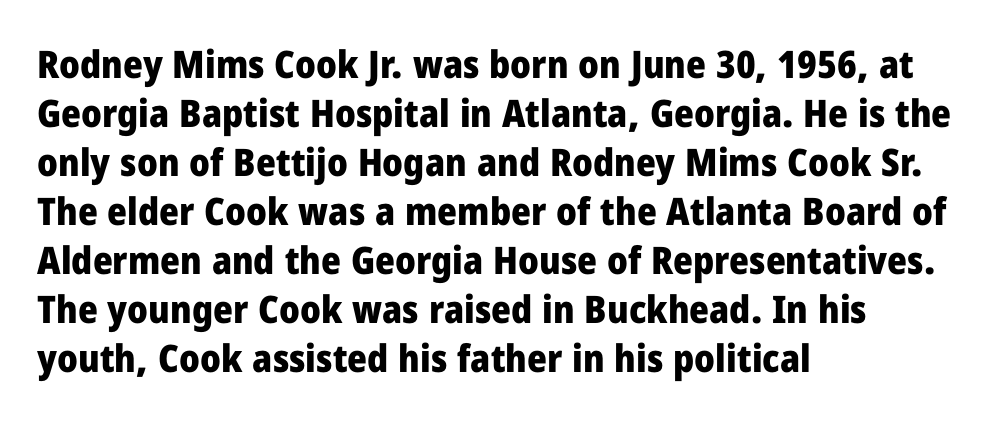
The image shows 38 px heavy sans-serif type, upright; set left-aligned, normal line spacing (1.29x), normal letter spacing, not underlined; low stroke contrast and a medium x-height.
